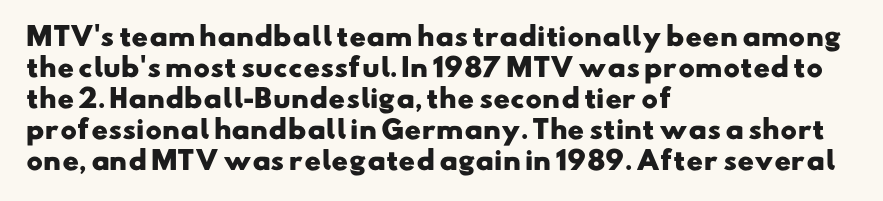
Q: Is the text bold? A: Yes.
Q: Is the text underlined? A: No.
Q: How is the paragraph aligned? A: Left-aligned.
Q: Is the spacing between letters normal or unusually wide? A: Normal.
